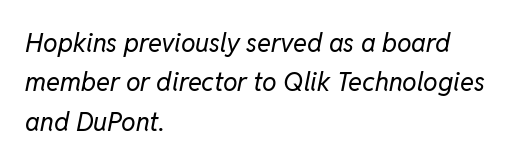
The image shows 26 px text type, italic (leaning right); set left-aligned, normal line spacing (1.51x), normal letter spacing, not underlined.
